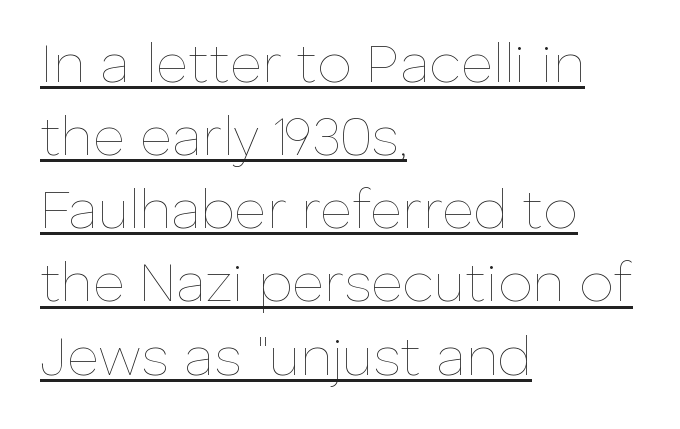
{"italic": "no", "bold": "no", "weight": "thin", "width": "normal", "stroke_contrast": "low", "x_height": "medium", "monospaced": "no", "underline": "yes", "align": "left", "line_spacing": "normal", "line_spacing_ratio": 1.33, "letter_spacing": "normal", "letter_spacing_em": 0.0, "glyph_px": 55}
